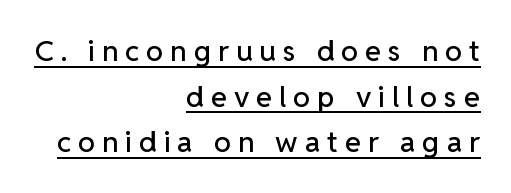
Q: Is the text italic (slanted)? A: No, it is upright.
Q: Is the typeface a serif or a sans-serif typeface? A: Sans-serif.
Q: Is the text underlined? A: Yes.
Q: How is the paragraph aligned? A: Right-aligned.
Q: Is the spacing between letters normal or unusually wide? A: Unusually wide.
Q: Is the spacing between lines tight, normal or loose? A: Normal.
Q: Width (condensed, normal, or wide)? A: Normal.
Q: Stroke contrast? A: Low.
Q: x-height? A: Medium.
Q: Monospaced? A: No.
